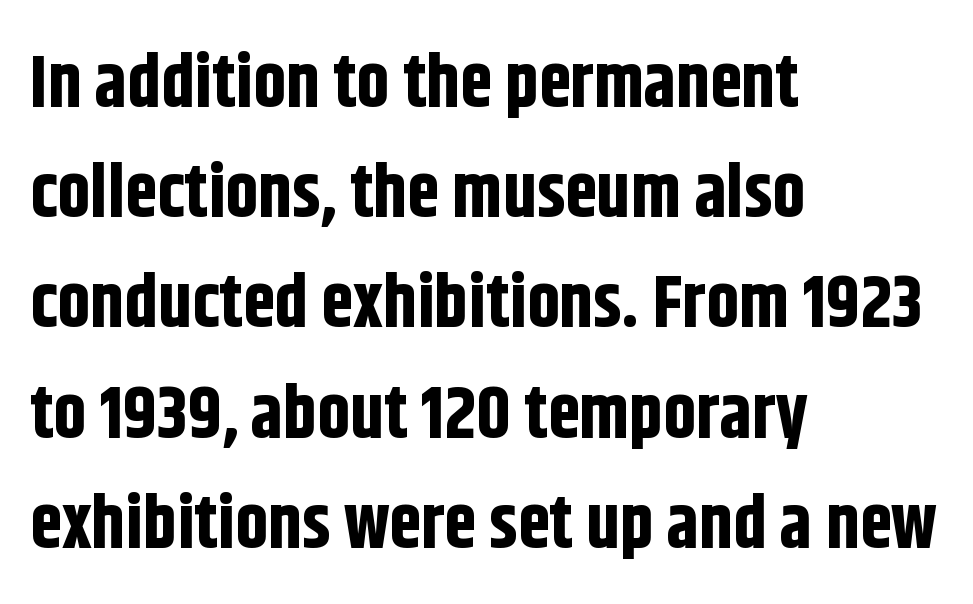
Q: Is the text bold? A: Yes.
Q: Is the text italic (slanted)? A: No, it is upright.
Q: Is the typeface a serif or a sans-serif typeface? A: Sans-serif.
Q: Is the text underlined? A: No.
Q: How is the paragraph aligned? A: Left-aligned.
Q: Is the spacing between letters normal or unusually wide? A: Normal.
Q: Is the spacing between lines tight, normal or loose? A: Normal.
Q: Width (condensed, normal, or wide)? A: Condensed.
Q: Stroke contrast? A: Low.
Q: x-height? A: Large.
Q: Monospaced? A: No.
